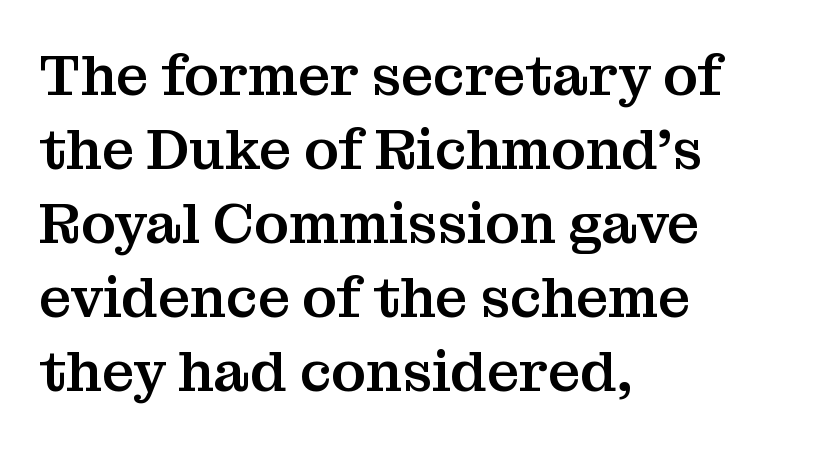
Spacing verdict: proportional, widths tailored to each character. Short and long lines alike share a common starting point at left. Posture: upright roman. Examine the stroke ends and you'll spot serifs. The passage shown has conventional tracking throughout.
